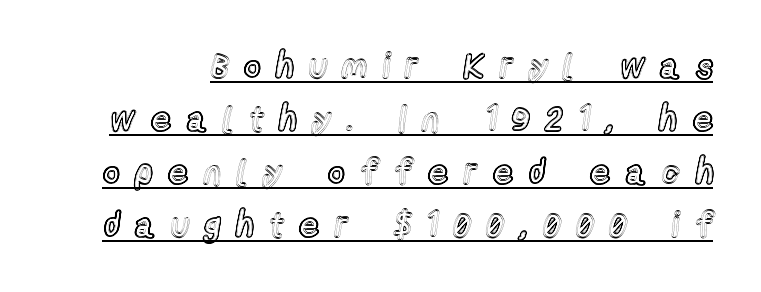
Q: Is the text italic (slanted)? A: Yes.
Q: Is the text underlined? A: Yes.
Q: Is the spacing between letters normal or unusually wide? A: Unusually wide.
Q: Is the spacing between lines tight, normal or loose? A: Normal.
Q: Width (condensed, normal, or wide)? A: Condensed.
Q: x-height? A: Medium.
Q: Monospaced? A: No.
